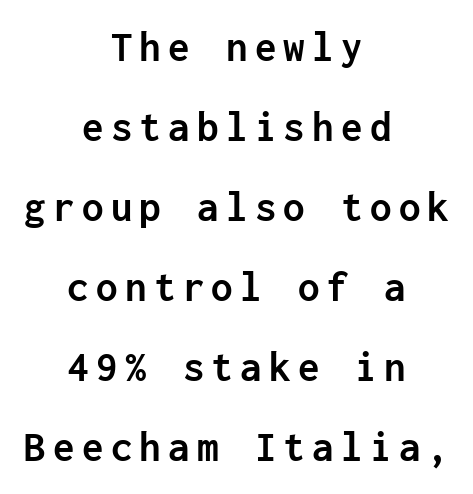
Weight check: bold — yes, fully. Looks like terminal output: every glyph gets an equal slot. The strip under each line holds only bare page. Alignment: centered. Letterform terminals end flat and unadorned throughout the passage. A roman cut, with each character standing at attention.
